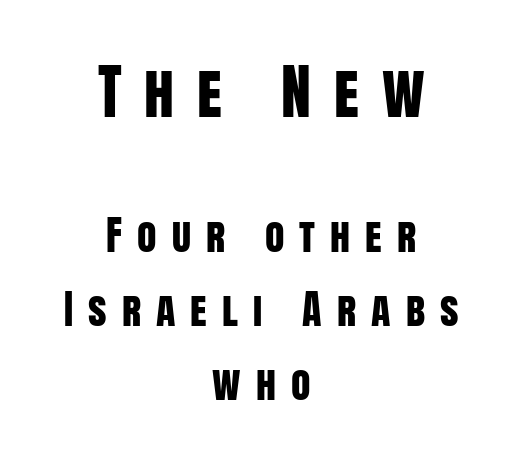
The earlier block is typeset at a bigger size than the later block. This sample is center-justified, so both line endings float freely. Unmarked baselines from the first word to the last. Grotesque or geometric, the face here clearly has no serifs. The letters stand straight up with perfectly vertical stems.
